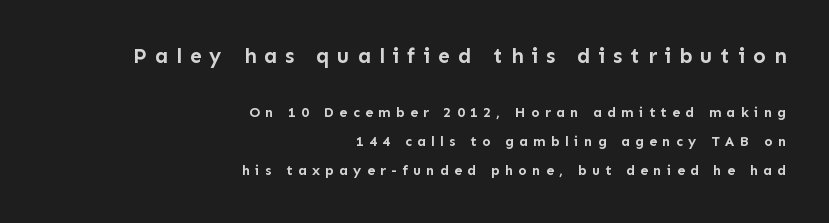
The image shows 21 px bold type, upright; set right-aligned, loose line spacing (2.07x), unusually wide letter spacing (+0.38 em), not underlined; the first (top) block is 1.5x larger.
